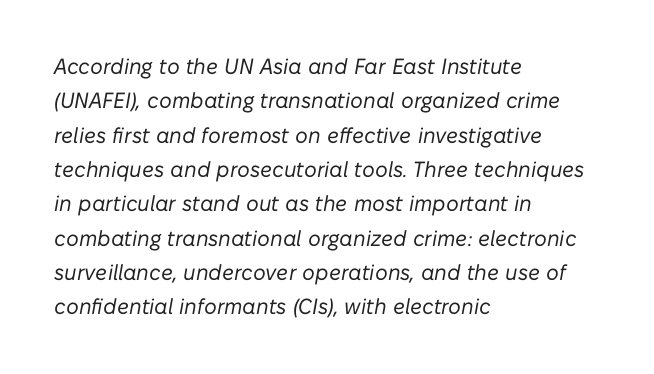
Observe the ordinary spacing: letters are neighbours, not strangers. Vertical spacing — default. Stem width sits at or under what a default text font uses. A typesetter would mark this as italic. Underlining? Definitely not there.
